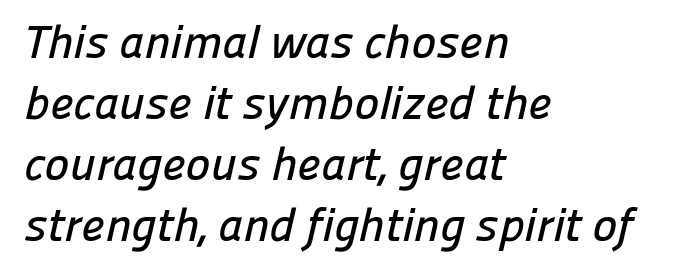
The image shows 47 px sans-serif type; set left-aligned, normal line spacing (1.3x), normal letter spacing, not underlined; low stroke contrast and a medium x-height.
